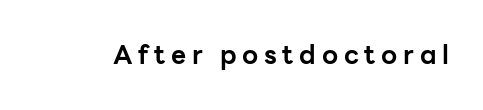
{"italic": "no", "bold": "yes", "underline": "no", "letter_spacing": "wide", "letter_spacing_em": 0.22, "glyph_px": 26}
